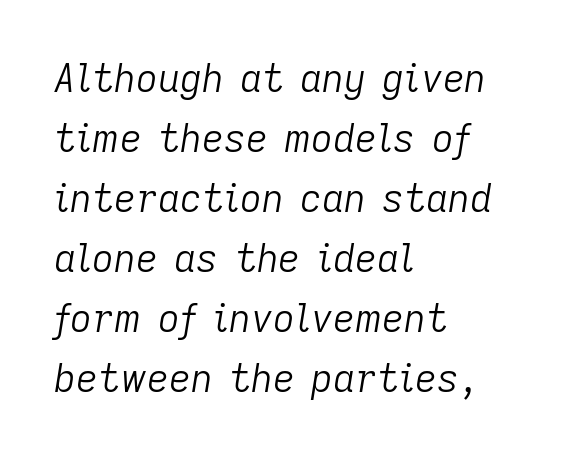
{"italic": "yes", "lean": "right", "slant_degrees": 9, "bold": "no", "weight": "light", "width": "normal", "stroke_contrast": "low", "x_height": "medium", "monospaced": "no", "underline": "no", "align": "left", "line_spacing": "normal", "line_spacing_ratio": 1.58, "letter_spacing": "normal", "letter_spacing_em": 0.0, "glyph_px": 38}
